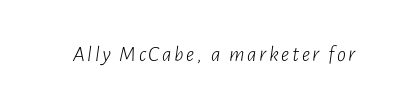
The image shows 22 px text type, italic (leaning right); set not underlined.
